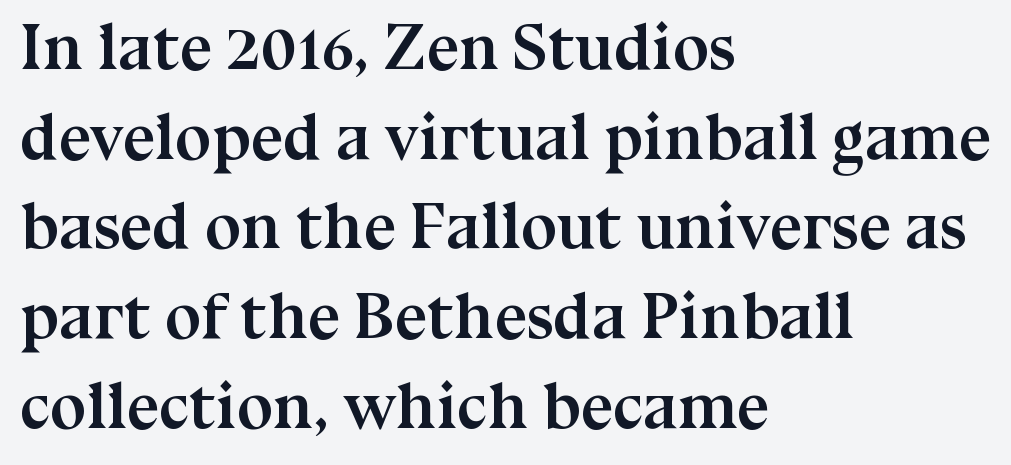
Q: Is the text bold? A: Yes.
Q: Is the text italic (slanted)? A: No, it is upright.
Q: Is the typeface a serif or a sans-serif typeface? A: Serif.
Q: Is the text underlined? A: No.
Q: How is the paragraph aligned? A: Left-aligned.
Q: Is the spacing between letters normal or unusually wide? A: Normal.
Q: Is the spacing between lines tight, normal or loose? A: Normal.
Q: Width (condensed, normal, or wide)? A: Normal.
Q: Stroke contrast? A: Medium.
Q: x-height? A: Medium.
Q: Monospaced? A: No.
